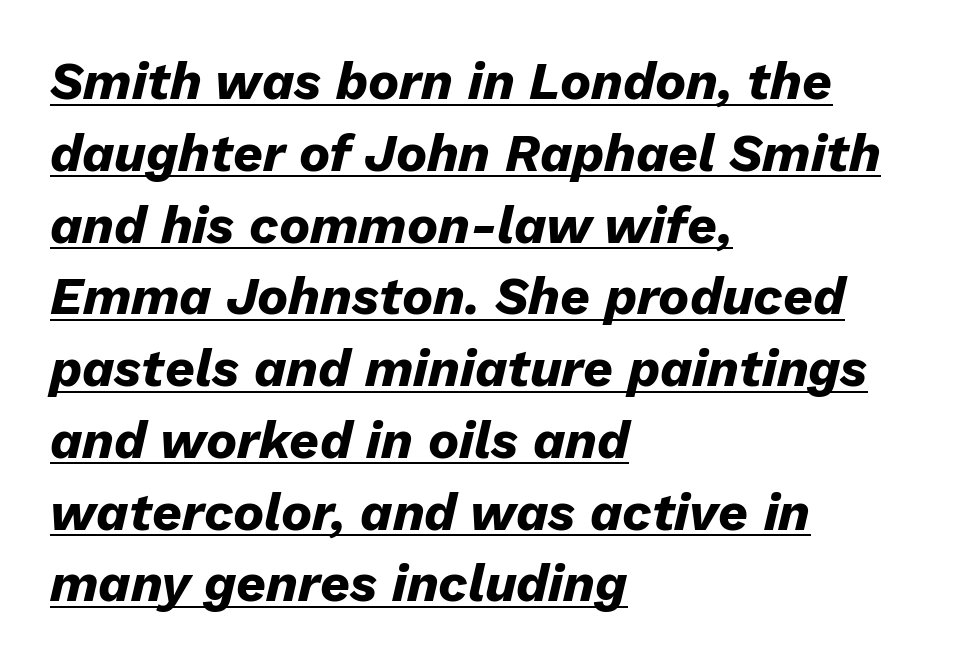
Q: Is the text bold? A: Yes.
Q: Is the text italic (slanted)? A: Yes, it leans right by about 13 degrees.
Q: Is the text underlined? A: Yes.
Q: How is the paragraph aligned? A: Left-aligned.
Q: Is the spacing between letters normal or unusually wide? A: Normal.
Q: Is the spacing between lines tight, normal or loose? A: Normal.
Q: Width (condensed, normal, or wide)? A: Normal.
Q: Stroke contrast? A: Low.
Q: x-height? A: Medium.
Q: Monospaced? A: No.
